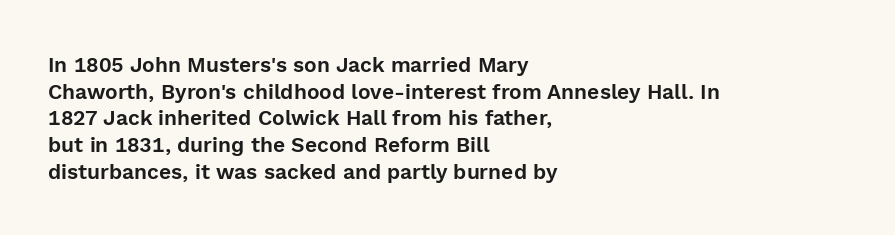
Q: Is the text italic (slanted)? A: No, it is upright.
Q: Is the text underlined? A: No.
Q: How is the paragraph aligned? A: Left-aligned.
Q: Is the spacing between letters normal or unusually wide? A: Normal.
Q: Is the spacing between lines tight, normal or loose? A: Normal.
